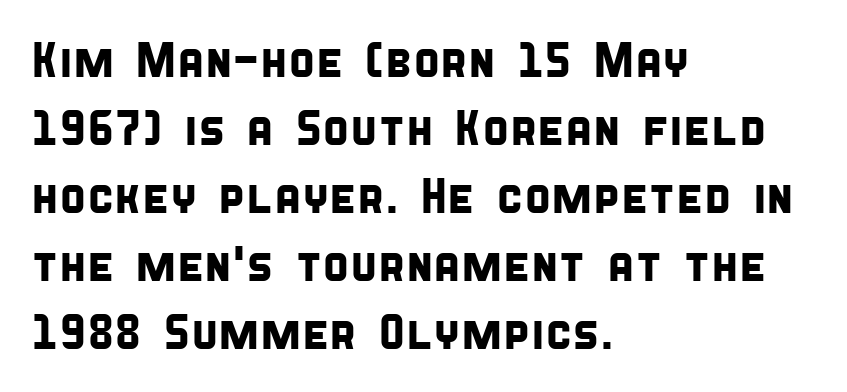
{"serif": "no", "width": "condensed", "stroke_contrast": "low", "x_height": "large", "monospaced": "no", "underline": "no", "align": "left", "line_spacing": "normal", "line_spacing_ratio": 1.39, "letter_spacing": "normal", "letter_spacing_em": 0.0, "glyph_px": 49}
